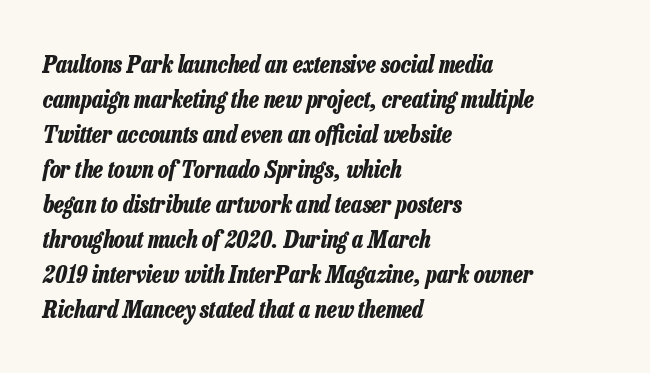
{"italic": "yes", "lean": "right", "slant_degrees": 13, "bold": "yes", "underline": "no", "align": "left", "line_spacing": "normal", "line_spacing_ratio": 1.46, "letter_spacing": "normal", "letter_spacing_em": 0.0, "glyph_px": 24}
